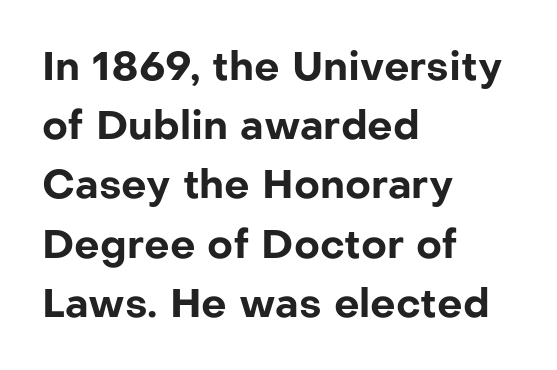
{"serif": "no", "italic": "no", "bold": "yes", "weight": "bold", "width": "normal", "stroke_contrast": "low", "x_height": "medium", "monospaced": "no", "underline": "no", "align": "left", "line_spacing": "normal", "line_spacing_ratio": 1.48, "letter_spacing": "normal", "letter_spacing_em": 0.0, "glyph_px": 40}
